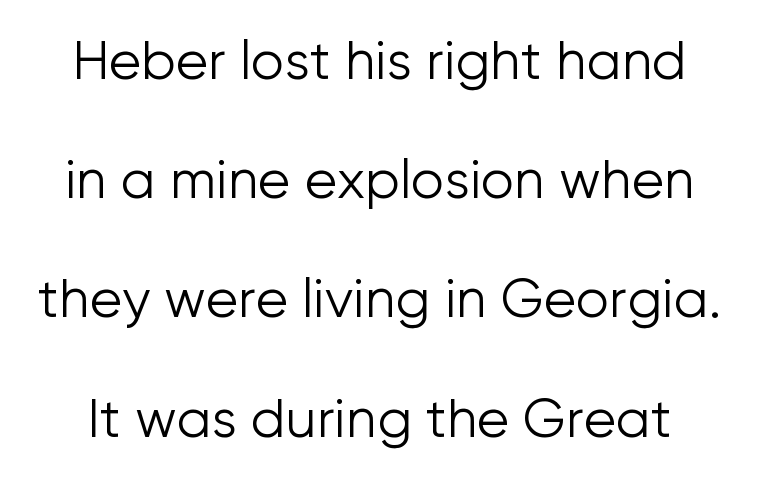
{"serif": "no", "italic": "no", "bold": "no", "weight": "light", "width": "normal", "stroke_contrast": "low", "x_height": "medium", "monospaced": "no", "underline": "no", "line_spacing": "loose", "line_spacing_ratio": 2.25, "letter_spacing": "normal", "letter_spacing_em": 0.0, "glyph_px": 53}
